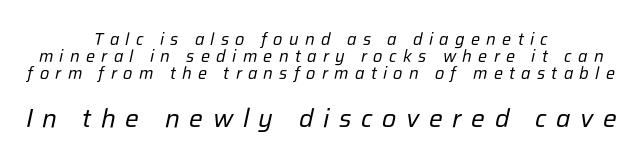
The letters in the lower block stand taller than those in the block above. The strokes are not fattened; the text isn't bold. What's the leading like? Squeezed, with rows nearly overlapping. These lines are centered, leaving both edges ragged. Type without underlining. The face used here is rendered with a markedly widened letterfit.
